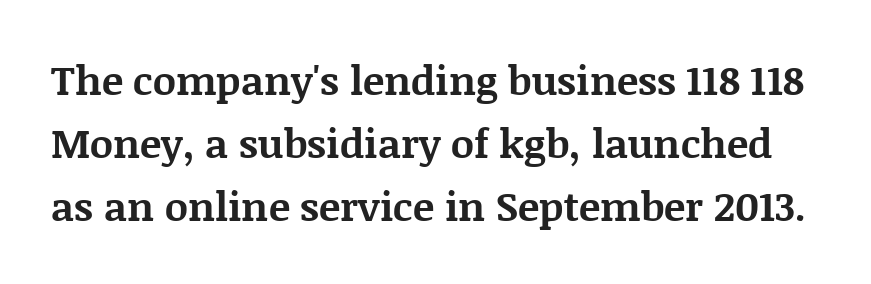
The image shows 40 px bold serif type, upright; set normal line spacing (1.57x), normal letter spacing, not underlined; medium stroke contrast and a large x-height.
